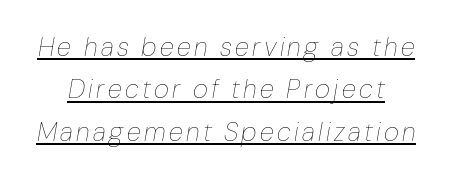
{"italic": "yes", "lean": "right", "slant_degrees": 10, "bold": "no", "underline": "yes", "line_spacing": "normal", "line_spacing_ratio": 1.63, "glyph_px": 26}
